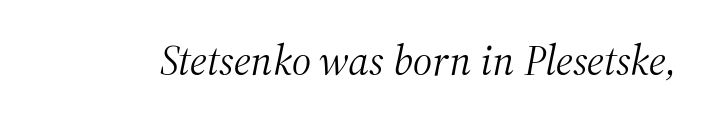
Q: Is the text bold? A: No.
Q: Is the text italic (slanted)? A: Yes, it leans right by about 12 degrees.
Q: Is the typeface a serif or a sans-serif typeface? A: Serif.
Q: Is the text underlined? A: No.
Q: Is the spacing between letters normal or unusually wide? A: Normal.
Q: Width (condensed, normal, or wide)? A: Normal.
Q: Stroke contrast? A: Medium.
Q: x-height? A: Medium.
Q: Monospaced? A: No.
